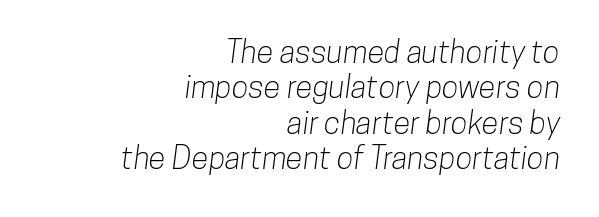
The image shows 31 px condensed sans-serif type; set right-aligned, tight line spacing (1.14x), normal letter spacing, not underlined; low stroke contrast and a medium x-height.
